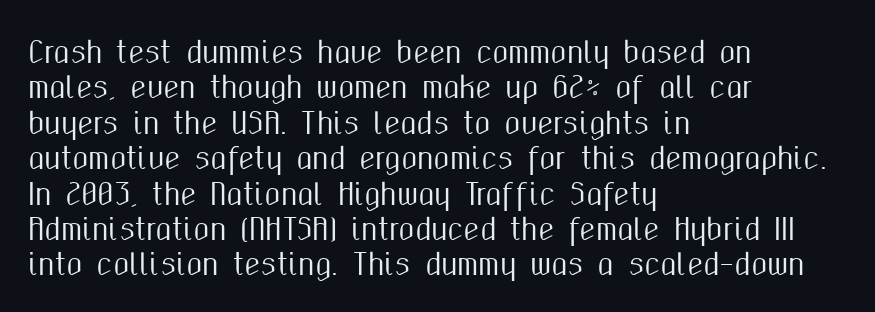
The image shows 29 px condensed sans-serif type, upright; set left-aligned, line spacing 1.22x, normal letter spacing, not underlined; medium stroke contrast and a medium x-height.
